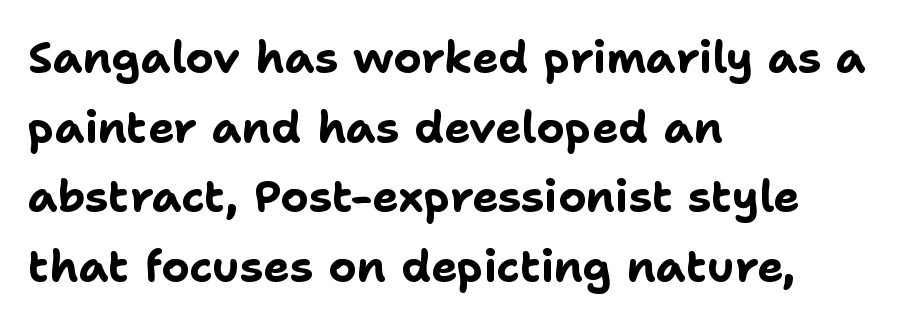
Q: Is the text bold? A: Yes.
Q: Is the text italic (slanted)? A: No, it is upright.
Q: Is the typeface a serif or a sans-serif typeface? A: Sans-serif.
Q: Is the text underlined? A: No.
Q: How is the paragraph aligned? A: Left-aligned.
Q: Is the spacing between letters normal or unusually wide? A: Normal.
Q: Is the spacing between lines tight, normal or loose? A: Normal.
Q: Width (condensed, normal, or wide)? A: Normal.
Q: Stroke contrast? A: Low.
Q: x-height? A: Medium.
Q: Monospaced? A: No.
